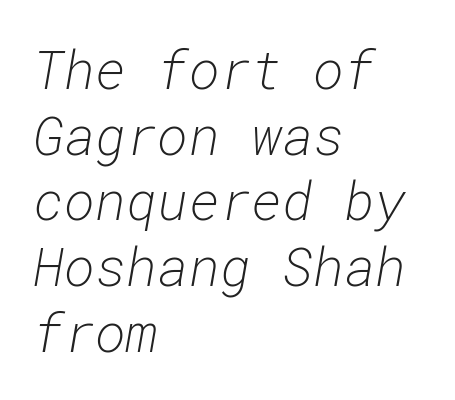
{"italic": "yes", "lean": "right", "slant_degrees": 10, "bold": "no", "weight": "light", "width": "normal", "stroke_contrast": "low", "x_height": "medium", "monospaced": "yes", "underline": "no", "align": "left", "line_spacing_ratio": 1.24, "letter_spacing": "normal", "letter_spacing_em": 0.0, "glyph_px": 53}
